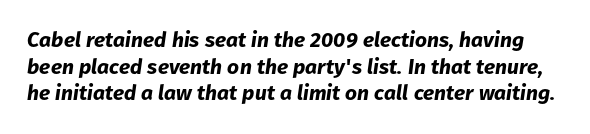
The image shows 21 px bold type, italic (leaning right); set normal line spacing (1.27x), normal letter spacing, not underlined.
